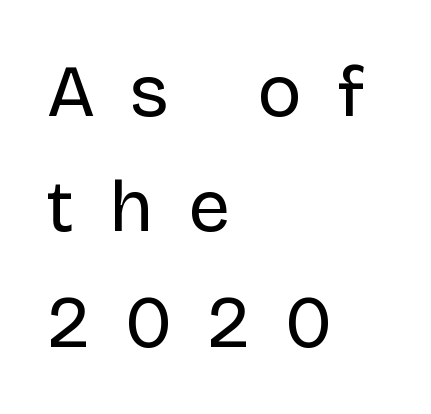
The image shows 74 px regular-weight sans-serif type, upright; set left-aligned, normal line spacing (1.56x), unusually wide letter spacing (+0.47 em), not underlined; low stroke contrast and a large x-height.
